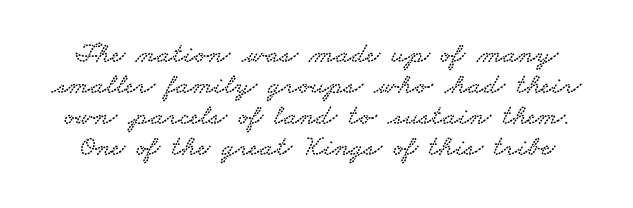
The image shows 29 px wide serif type; set tight line spacing (1.07x), normal letter spacing, not underlined; low stroke contrast and a small x-height.
